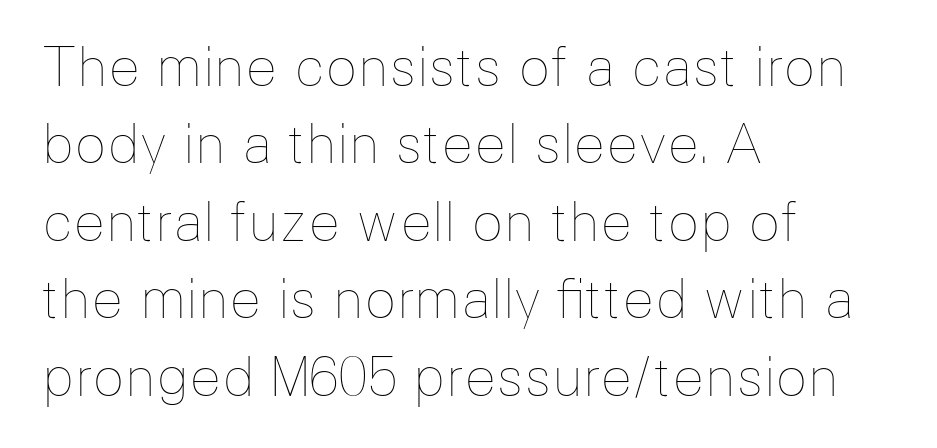
The image shows 53 px thin type, upright; set left-aligned, normal line spacing (1.46x), normal letter spacing, not underlined; low stroke contrast and a medium x-height.
